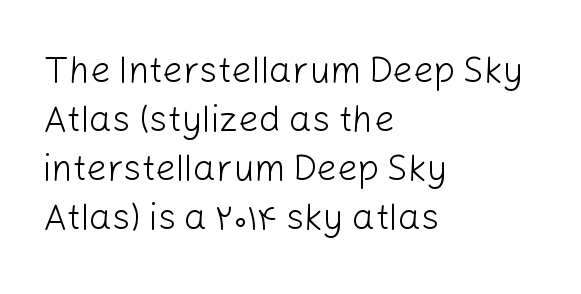
If you measured baseline to baseline, you'd find a middling distance. The strokes are not fattened; the text isn't bold. Honestly, there is no underline to notice here at all. This sample uses plain, unmodified letter spacing. The typography opts for an upright posture over an oblique one. The passage shown is typed in a proportional face where columns would drift.
